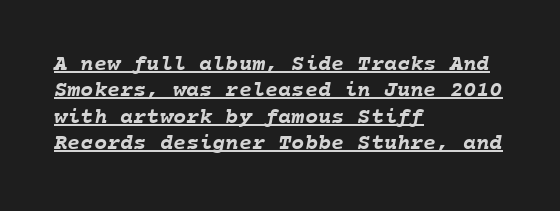
The image shows 22 px bold type; set left-aligned, line spacing 1.2x, normal letter spacing, underlined.
